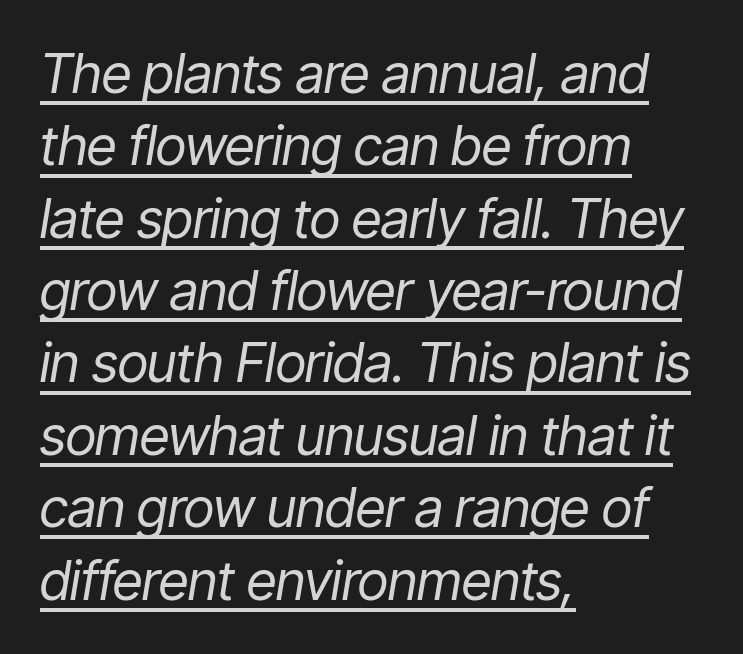
{"italic": "yes", "lean": "right", "slant_degrees": 9, "bold": "no", "weight": "regular", "width": "condensed", "stroke_contrast": "low", "x_height": "medium", "monospaced": "no", "underline": "yes", "align": "left", "line_spacing": "normal", "line_spacing_ratio": 1.34, "letter_spacing": "normal", "letter_spacing_em": 0.0, "glyph_px": 54}
